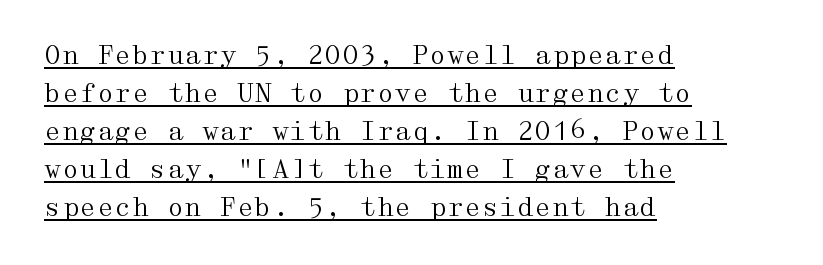
The image shows 25 px text type, upright; set left-aligned, normal line spacing (1.52x), normal letter spacing, underlined.
